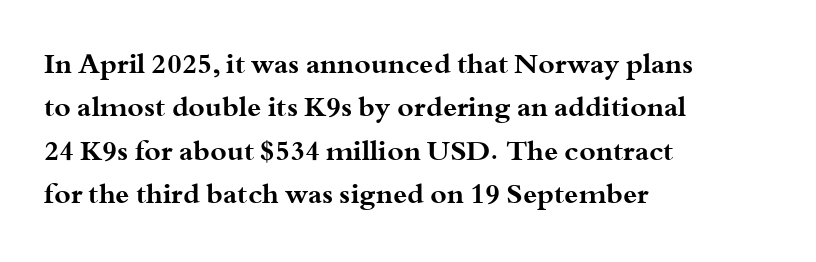
Little horizontal feet cap the strokes, marking this as serif type. The designer left line spacing at the default. Students, this is bold: see how much ink each stroke carries. Ordinary non-slanted type is in use. Each row of text sits above clean, open space.
